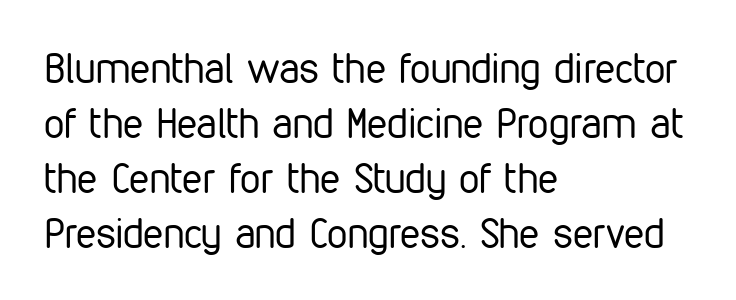
{"serif": "no", "italic": "no", "bold": "no", "weight": "regular", "width": "condensed", "stroke_contrast": "low", "x_height": "medium", "monospaced": "no", "underline": "no", "align": "left", "line_spacing": "normal", "line_spacing_ratio": 1.34, "letter_spacing": "normal", "letter_spacing_em": 0.0, "glyph_px": 41}
